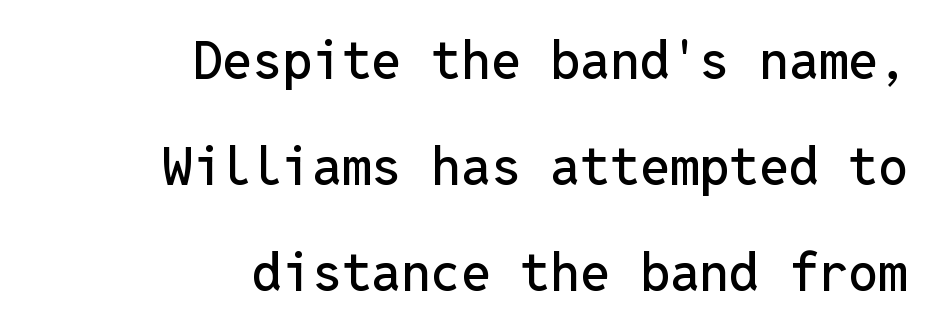
The image shows 53 px sans-serif type, upright, monospaced; set right-aligned, loose line spacing (2.0x), normal letter spacing, not underlined; low stroke contrast and a medium x-height.
